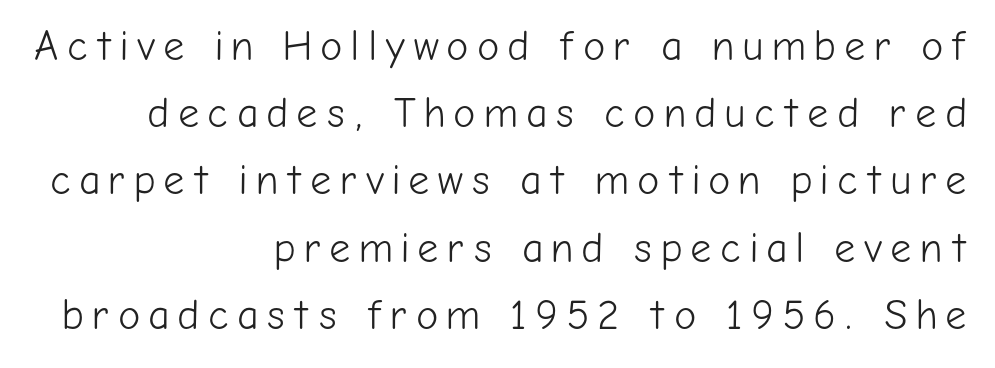
Q: Is the text bold? A: No.
Q: Is the text italic (slanted)? A: No, it is upright.
Q: Is the typeface a serif or a sans-serif typeface? A: Sans-serif.
Q: Is the text underlined? A: No.
Q: How is the paragraph aligned? A: Right-aligned.
Q: Is the spacing between lines tight, normal or loose? A: Normal.
Q: Width (condensed, normal, or wide)? A: Normal.
Q: Stroke contrast? A: Low.
Q: x-height? A: Medium.
Q: Monospaced? A: No.
